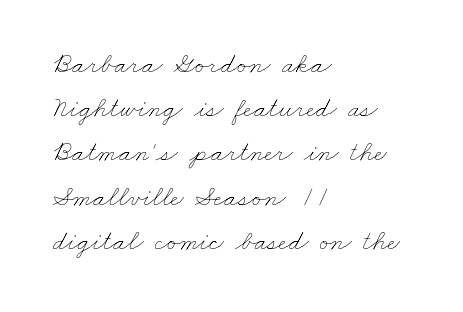
Q: Is the text bold? A: No.
Q: Is the text underlined? A: No.
Q: How is the paragraph aligned? A: Left-aligned.
Q: Is the spacing between letters normal or unusually wide? A: Normal.
Q: Is the spacing between lines tight, normal or loose? A: Normal.
Q: Width (condensed, normal, or wide)? A: Wide.
Q: Stroke contrast? A: Low.
Q: x-height? A: Small.
Q: Monospaced? A: No.
